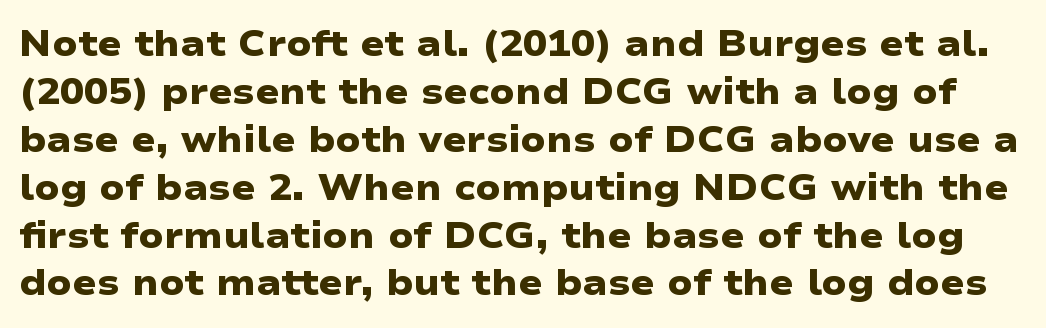
Q: Is the text bold? A: Yes.
Q: Is the typeface a serif or a sans-serif typeface? A: Sans-serif.
Q: Is the text underlined? A: No.
Q: Is the spacing between letters normal or unusually wide? A: Normal.
Q: Is the spacing between lines tight, normal or loose? A: Normal.
Q: Width (condensed, normal, or wide)? A: Wide.
Q: Stroke contrast? A: Low.
Q: x-height? A: Medium.
Q: Monospaced? A: No.
